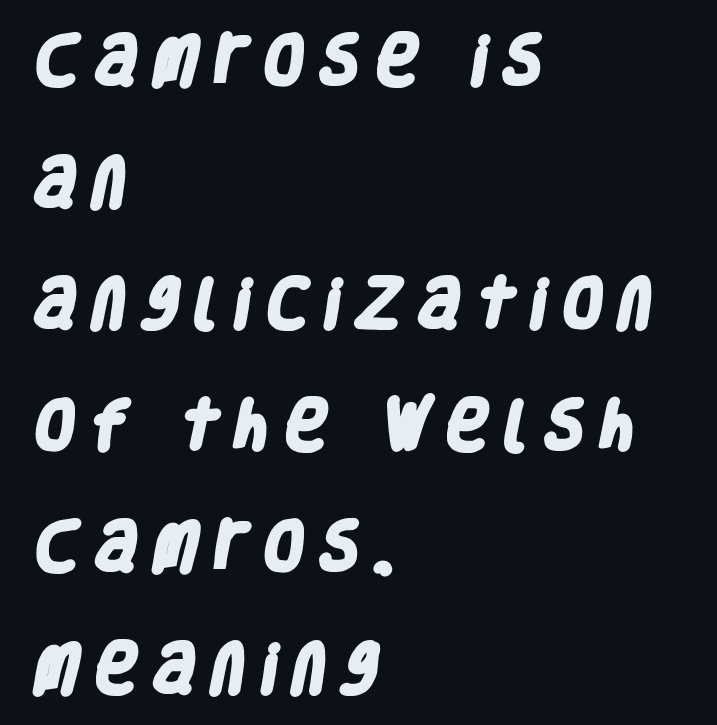
The image shows 55 px heavy, condensed sans-serif type; set left-aligned, loose line spacing (2.21x), unusually wide letter spacing (+0.23 em), not underlined; low stroke contrast and a large x-height.
